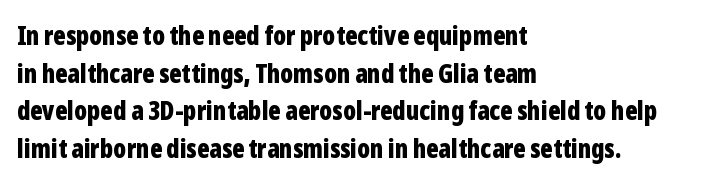
Q: Is the text bold? A: Yes.
Q: Is the text italic (slanted)? A: No, it is upright.
Q: Is the text underlined? A: No.
Q: How is the paragraph aligned? A: Left-aligned.
Q: Is the spacing between letters normal or unusually wide? A: Normal.
Q: Is the spacing between lines tight, normal or loose? A: Normal.
